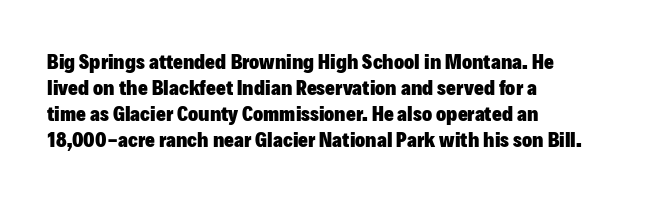
{"italic": "no", "bold": "yes", "underline": "no", "align": "left", "line_spacing_ratio": 1.24, "letter_spacing": "normal", "letter_spacing_em": 0.0, "glyph_px": 21}
